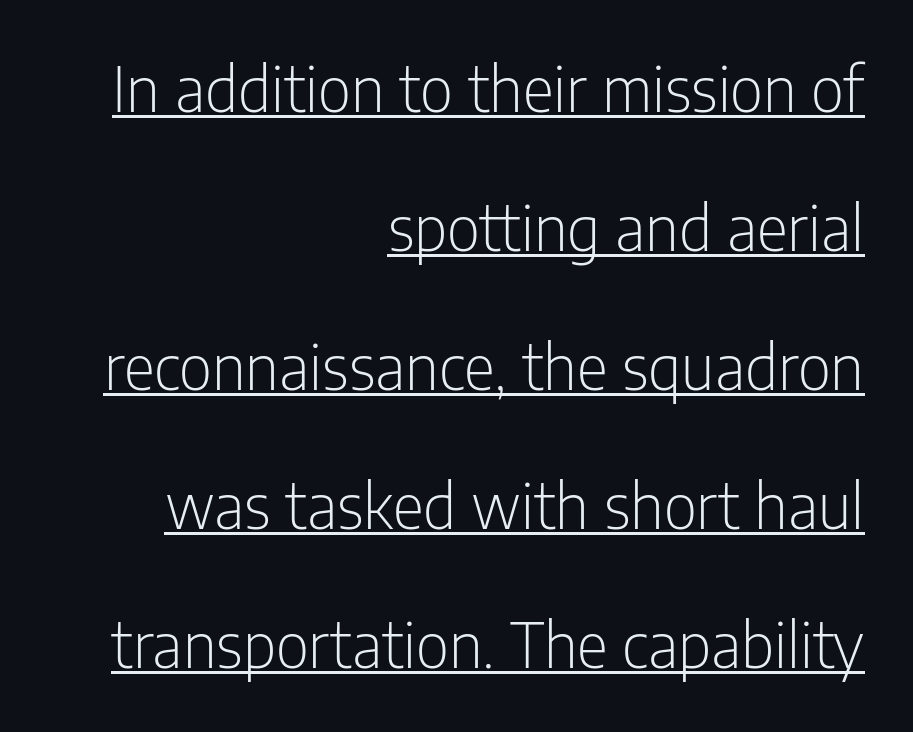
The image shows 61 px light, condensed sans-serif type, upright; set right-aligned, loose line spacing (2.28x), normal letter spacing, underlined; low stroke contrast and a medium x-height.
